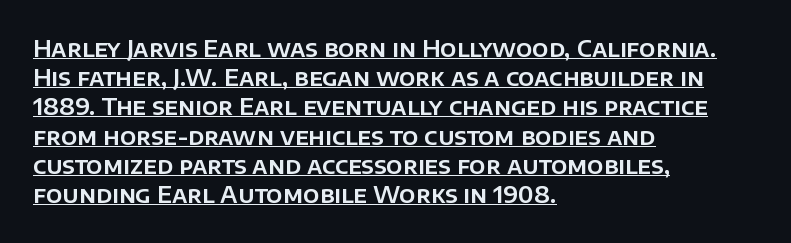
{"italic": "no", "underline": "yes", "align": "left", "line_spacing": "normal", "line_spacing_ratio": 1.27, "letter_spacing": "normal", "letter_spacing_em": 0.0, "glyph_px": 23}
